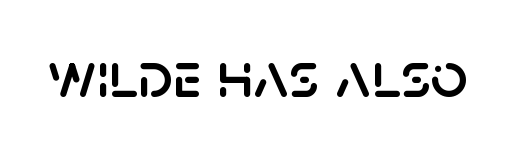
The line texture is even and compact thanks to regular tracking. A typesetter would label this face a sans. The axis of the letterforms is exactly vertical. Nobody drew a line under any word here. The letters advance in unequal steps, a hallmark of proportional type.
